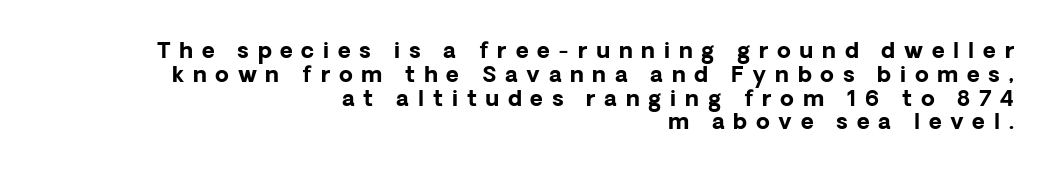
{"italic": "no", "bold": "yes", "underline": "no", "align": "right", "line_spacing": "tight", "line_spacing_ratio": 1.08, "letter_spacing": "wide", "letter_spacing_em": 0.4, "glyph_px": 22}
